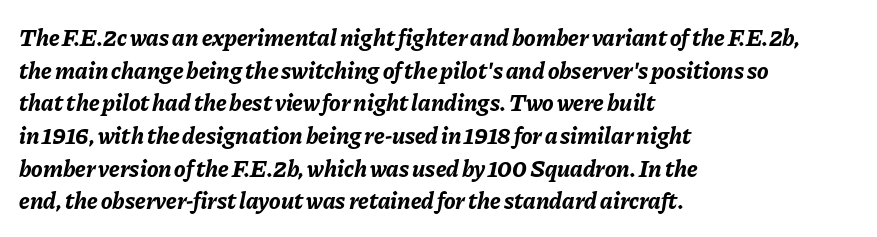
Q: Is the text bold? A: Yes.
Q: Is the text italic (slanted)? A: Yes, it leans right by about 11 degrees.
Q: Is the text underlined? A: No.
Q: How is the paragraph aligned? A: Left-aligned.
Q: Is the spacing between letters normal or unusually wide? A: Normal.
Q: Is the spacing between lines tight, normal or loose? A: Normal.
